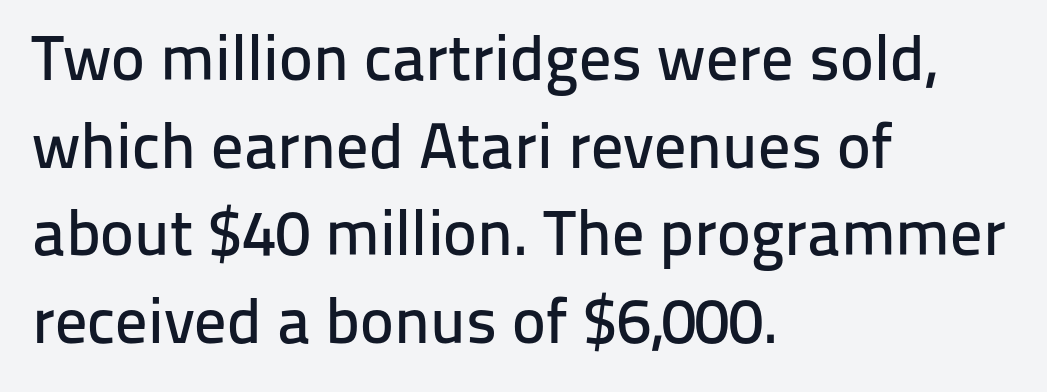
{"serif": "no", "italic": "no", "width": "normal", "stroke_contrast": "low", "x_height": "medium", "monospaced": "no", "underline": "no", "align": "left", "line_spacing": "normal", "line_spacing_ratio": 1.37, "letter_spacing": "normal", "letter_spacing_em": 0.0, "glyph_px": 64}
